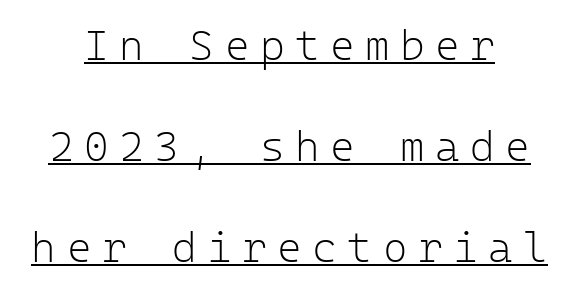
The image shows 42 px light sans-serif type, upright, monospaced; set centered, loose line spacing (2.41x), unusually wide letter spacing (+0.25 em), underlined; low stroke contrast and a medium x-height.
